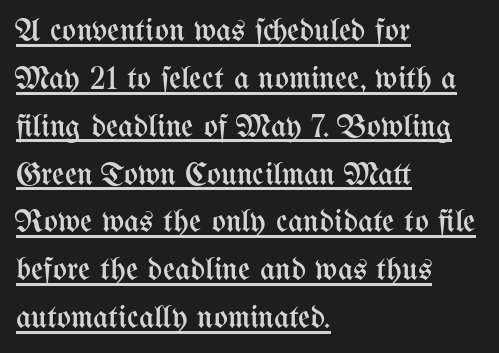
Q: Is the text bold? A: No.
Q: Is the text italic (slanted)? A: No, it is upright.
Q: Is the text underlined? A: Yes.
Q: How is the paragraph aligned? A: Left-aligned.
Q: Is the spacing between letters normal or unusually wide? A: Normal.
Q: Is the spacing between lines tight, normal or loose? A: Normal.
Q: Width (condensed, normal, or wide)? A: Condensed.
Q: Stroke contrast? A: Medium.
Q: x-height? A: Medium.
Q: Monospaced? A: No.
